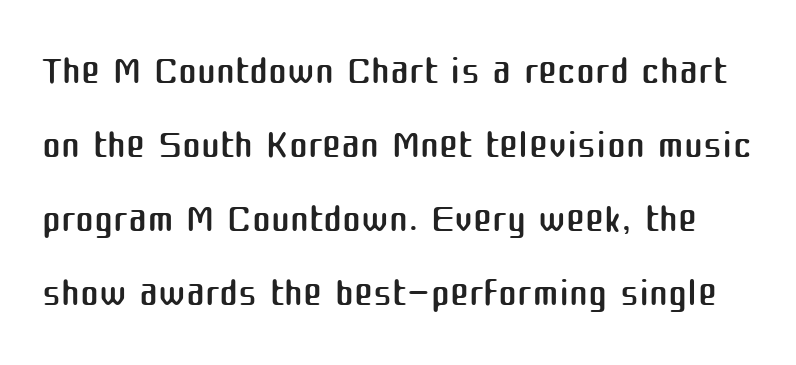
Q: Is the text bold? A: No.
Q: Is the text italic (slanted)? A: No, it is upright.
Q: Is the typeface a serif or a sans-serif typeface? A: Sans-serif.
Q: Is the text underlined? A: No.
Q: Is the spacing between letters normal or unusually wide? A: Normal.
Q: Is the spacing between lines tight, normal or loose? A: Normal.
Q: Width (condensed, normal, or wide)? A: Normal.
Q: Stroke contrast? A: Medium.
Q: x-height? A: Medium.
Q: Monospaced? A: No.
